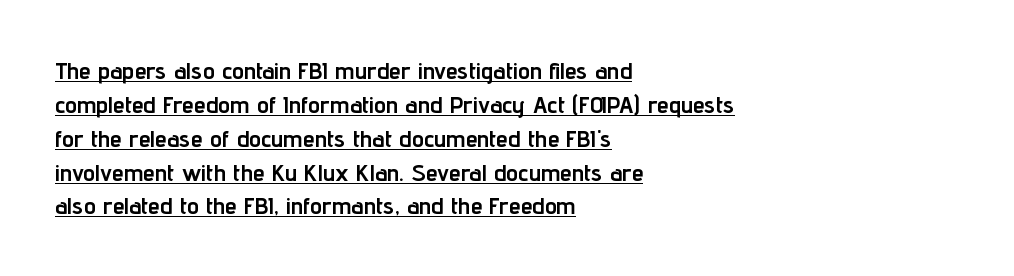
{"italic": "no", "bold": "yes", "underline": "yes", "align": "left", "line_spacing": "normal", "line_spacing_ratio": 1.41, "letter_spacing": "normal", "letter_spacing_em": 0.0, "glyph_px": 24}
